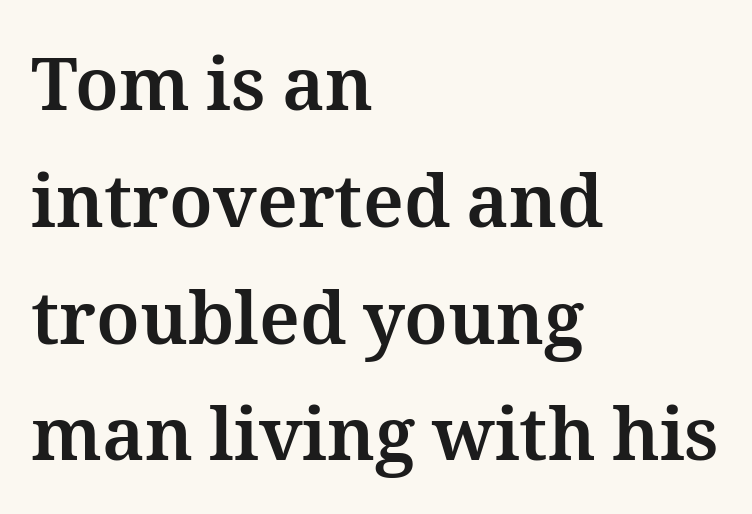
Q: Is the text bold? A: Yes.
Q: Is the text italic (slanted)? A: No, it is upright.
Q: Is the text underlined? A: No.
Q: How is the paragraph aligned? A: Left-aligned.
Q: Is the spacing between letters normal or unusually wide? A: Normal.
Q: Is the spacing between lines tight, normal or loose? A: Normal.
Q: Width (condensed, normal, or wide)? A: Normal.
Q: Stroke contrast? A: Medium.
Q: x-height? A: Medium.
Q: Monospaced? A: No.
